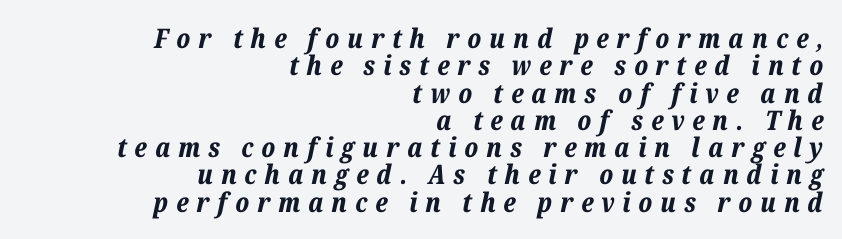
The image shows 27 px bold type, italic (leaning right); set right-aligned, tight line spacing (1.01x), unusually wide letter spacing (+0.29 em), not underlined.
